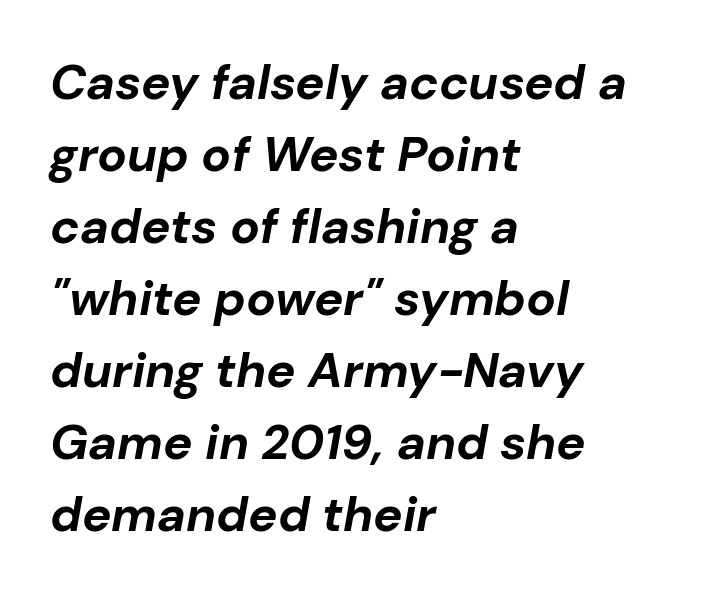
{"italic": "yes", "lean": "right", "slant_degrees": 10, "bold": "yes", "weight": "bold", "width": "normal", "stroke_contrast": "low", "x_height": "medium", "monospaced": "no", "underline": "no", "align": "left", "line_spacing": "normal", "line_spacing_ratio": 1.47, "letter_spacing": "normal", "letter_spacing_em": 0.0, "glyph_px": 49}
